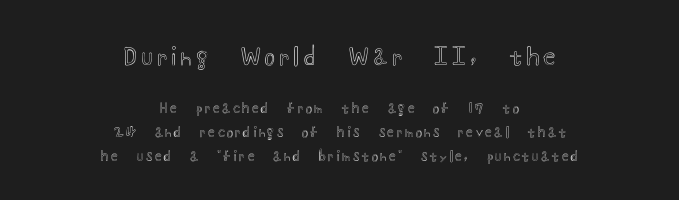
The image shows 24 px text type, upright; set centered, normal line spacing (1.7x), not underlined; the first (top) block is 1.71x larger.
